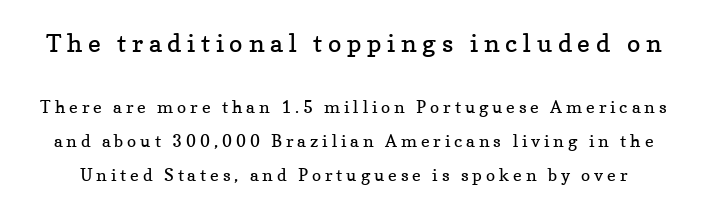
Q: Is the text bold? A: No.
Q: Is the text italic (slanted)? A: No, it is upright.
Q: Is the text underlined? A: No.
Q: Is the spacing between letters normal or unusually wide? A: Unusually wide.
Q: Is the spacing between lines tight, normal or loose? A: Loose.
Q: Which block of text is set in a larger size, the first (top) or the second (bottom)? A: The first (top) one.
